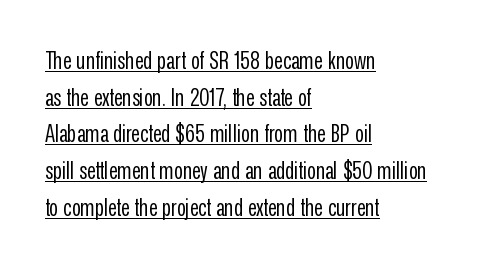
The image shows 24 px text type, upright; set left-aligned, normal line spacing (1.53x), normal letter spacing, underlined.
